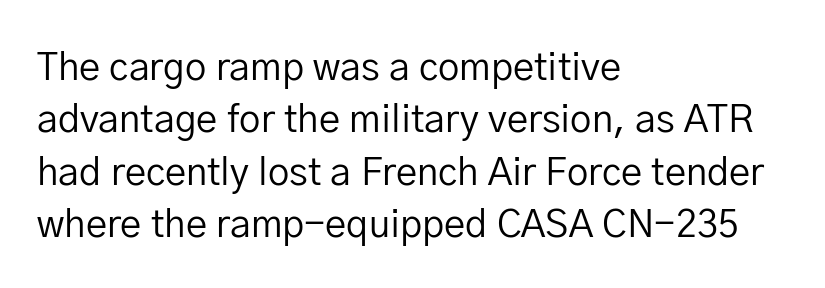
The image shows 38 px regular-weight sans-serif type, upright; set left-aligned, normal line spacing (1.38x), normal letter spacing, not underlined; low stroke contrast and a medium x-height.
